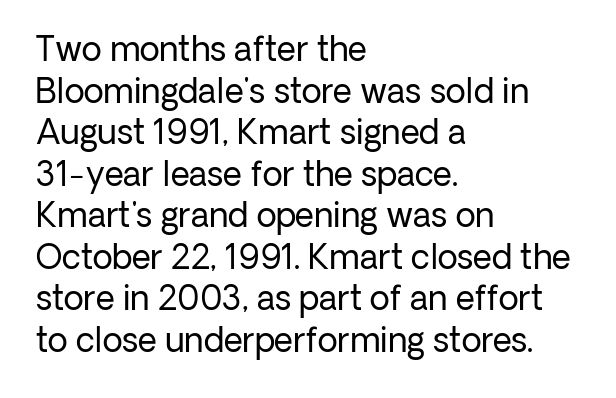
Q: Is the text bold? A: No.
Q: Is the text italic (slanted)? A: No, it is upright.
Q: Is the typeface a serif or a sans-serif typeface? A: Sans-serif.
Q: Is the text underlined? A: No.
Q: How is the paragraph aligned? A: Left-aligned.
Q: Is the spacing between letters normal or unusually wide? A: Normal.
Q: Is the spacing between lines tight, normal or loose? A: Normal.
Q: Width (condensed, normal, or wide)? A: Normal.
Q: Stroke contrast? A: Low.
Q: x-height? A: Medium.
Q: Monospaced? A: No.
